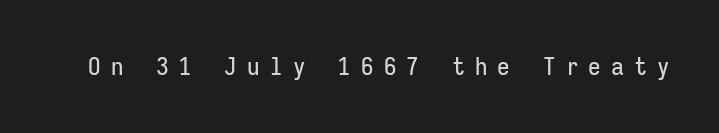
The image shows 25 px text type, upright; set unusually wide letter spacing (+0.41 em), not underlined.
